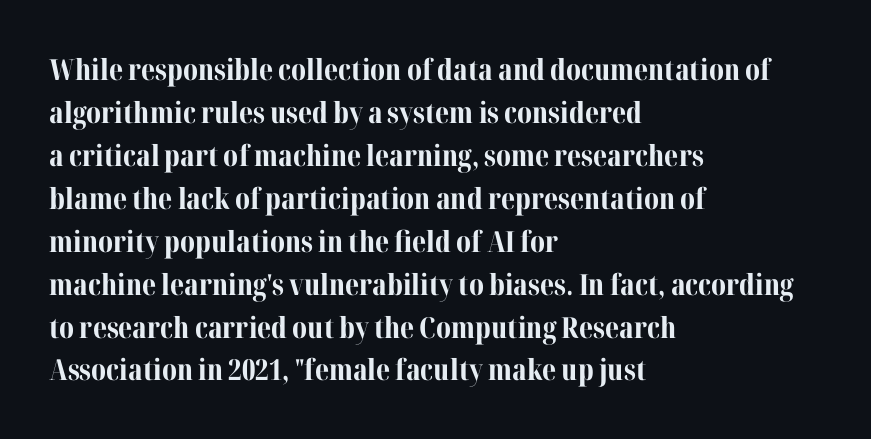
The image shows 29 px bold serif type, upright; set left-aligned, normal line spacing (1.48x), normal letter spacing, not underlined; medium stroke contrast and a medium x-height.
